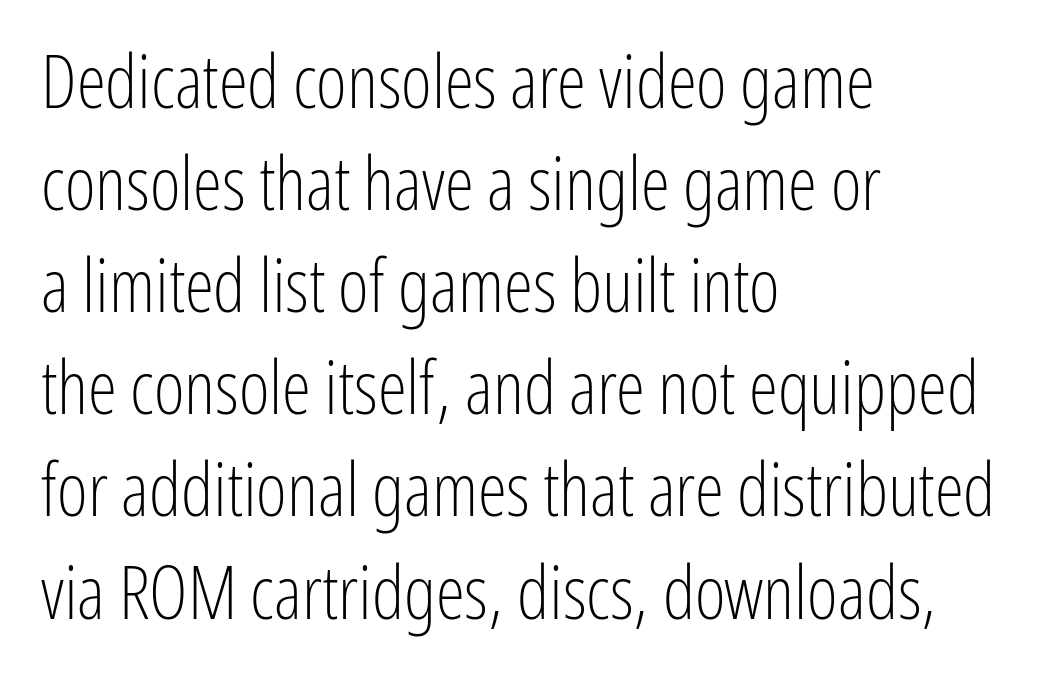
{"serif": "no", "italic": "no", "bold": "no", "weight": "light", "width": "condensed", "stroke_contrast": "low", "x_height": "medium", "monospaced": "no", "underline": "no", "align": "left", "line_spacing": "normal", "line_spacing_ratio": 1.38, "letter_spacing": "normal", "letter_spacing_em": 0.0, "glyph_px": 74}
